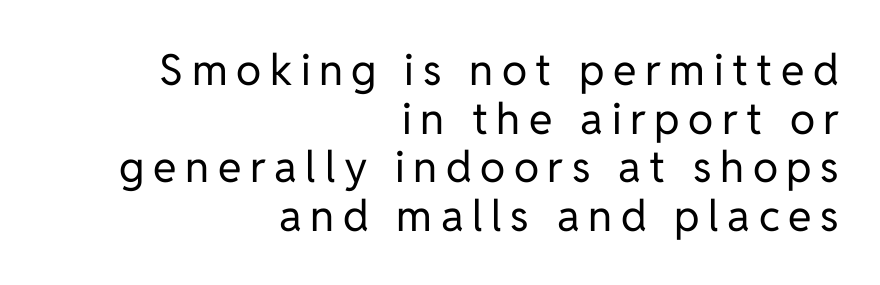
Q: Is the text bold? A: No.
Q: Is the text italic (slanted)? A: No, it is upright.
Q: Is the typeface a serif or a sans-serif typeface? A: Sans-serif.
Q: Is the text underlined? A: No.
Q: How is the paragraph aligned? A: Right-aligned.
Q: Is the spacing between letters normal or unusually wide? A: Unusually wide.
Q: Is the spacing between lines tight, normal or loose? A: Tight.
Q: Width (condensed, normal, or wide)? A: Normal.
Q: Stroke contrast? A: Low.
Q: x-height? A: Medium.
Q: Monospaced? A: No.
